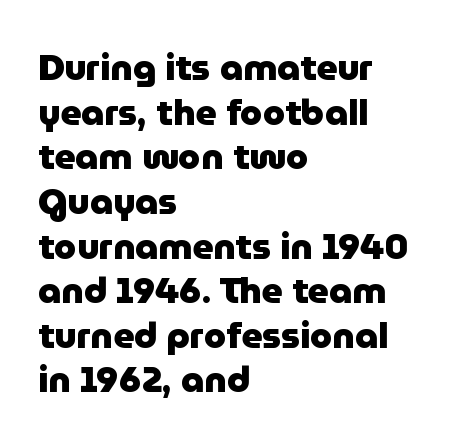
{"serif": "no", "italic": "no", "bold": "yes", "weight": "heavy", "width": "normal", "stroke_contrast": "low", "x_height": "medium", "monospaced": "no", "underline": "no", "align": "left", "line_spacing_ratio": 1.24, "letter_spacing": "normal", "letter_spacing_em": 0.0, "glyph_px": 36}
